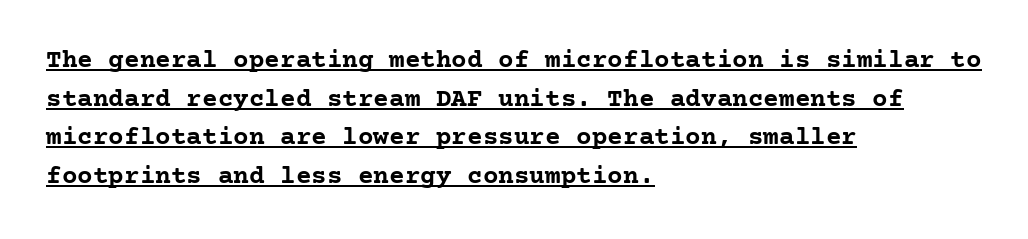
Q: Is the text bold? A: Yes.
Q: Is the text italic (slanted)? A: No, it is upright.
Q: Is the text underlined? A: Yes.
Q: How is the paragraph aligned? A: Left-aligned.
Q: Is the spacing between letters normal or unusually wide? A: Normal.
Q: Is the spacing between lines tight, normal or loose? A: Normal.
